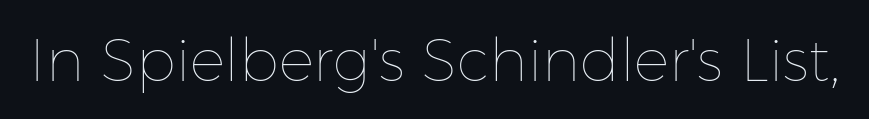
{"italic": "no", "bold": "no", "weight": "thin", "width": "normal", "stroke_contrast": "low", "x_height": "medium", "monospaced": "no", "underline": "no", "letter_spacing": "normal", "letter_spacing_em": 0.0, "glyph_px": 59}
